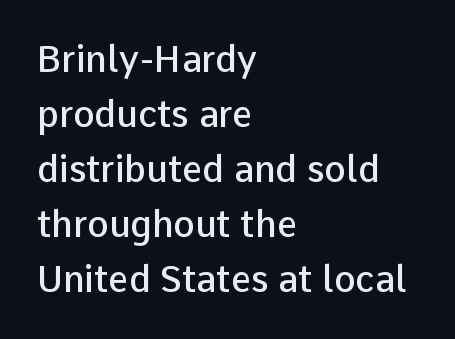
Each word holds together tightly as a unit, with standard inter-letter gaps. The passage shown is typed in a proportional face where columns would drift. Unmarked baselines from the first word to the last. A typesetter would mark this as roman, not italic. In CSS terms this would be text-align: left. The vertical gap from one line to the next is medium.
